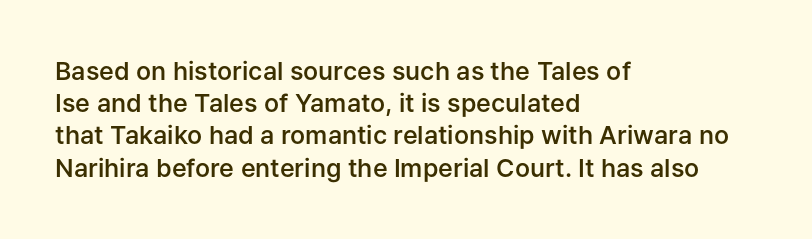
The image shows 25 px text type, upright; set left-aligned, normal line spacing (1.29x), normal letter spacing, not underlined.
